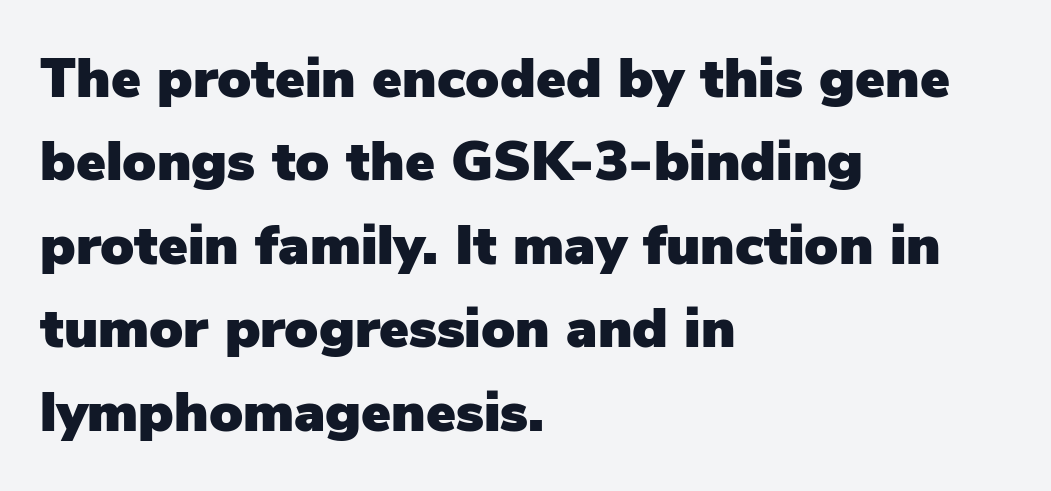
Teacher's note: observe the even left margin — that is flush-left alignment. The type family on display is of the sans-serif kind. This is roman type, the default non-slanted kind. Check under the words: just untouched page. Looks like regular typesetting: each glyph gets only the width it needs. Characters follow at the spacing the type designer built in.
